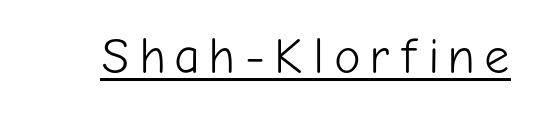
{"serif": "no", "italic": "no", "bold": "no", "weight": "light", "width": "normal", "stroke_contrast": "low", "x_height": "medium", "monospaced": "no", "underline": "yes", "glyph_px": 50}
